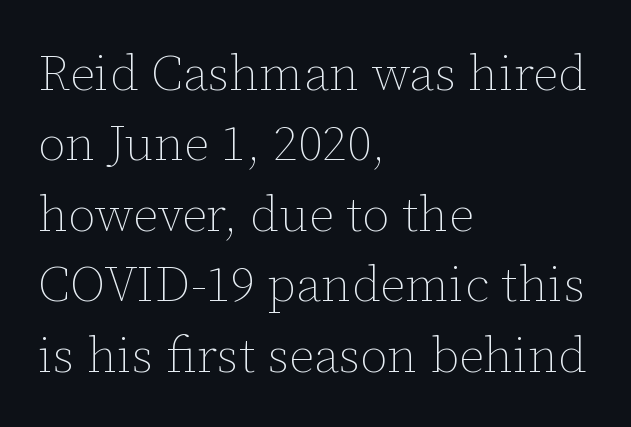
The passage shown is typed in a proportional face where columns would drift. Posture: straight, roman, zero tilt. Students, note that the glyphs here touch the page at normal intervals. The space between consecutive lines is moderate. In CSS terms this would be text-align: left.
